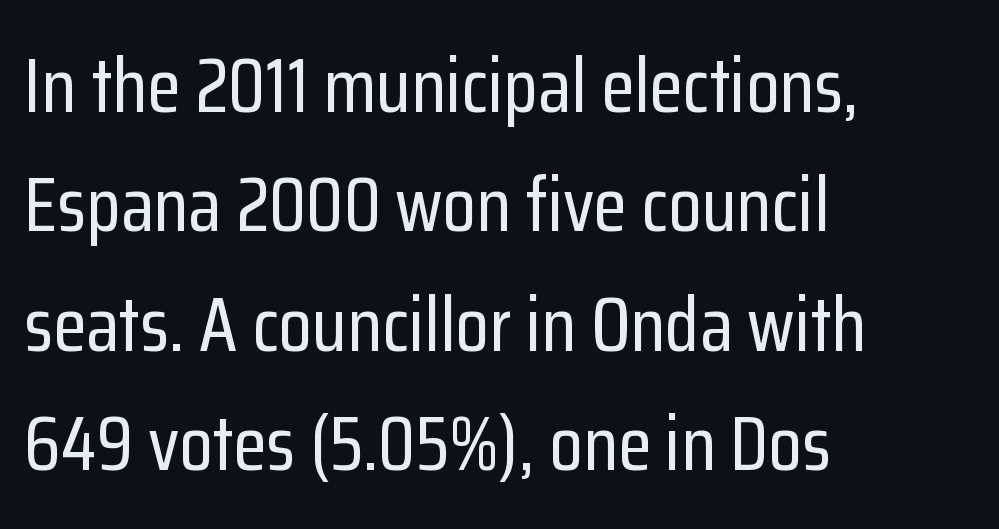
The image shows 77 px condensed sans-serif type, upright; set left-aligned, normal line spacing (1.55x), normal letter spacing, not underlined; low stroke contrast and a medium x-height.
